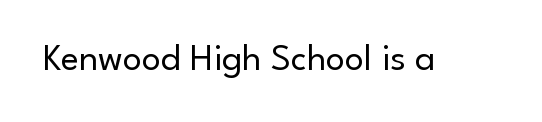
The letters sit at their default tracking, neither squeezed nor spread. Just letters on the line, the space beneath them empty. The rendering shows plain stroke endings on the letterforms — a sans-serif design. Tall strokes in this sample are plumb rather than angled. The letterforms sit at book weight or below.
